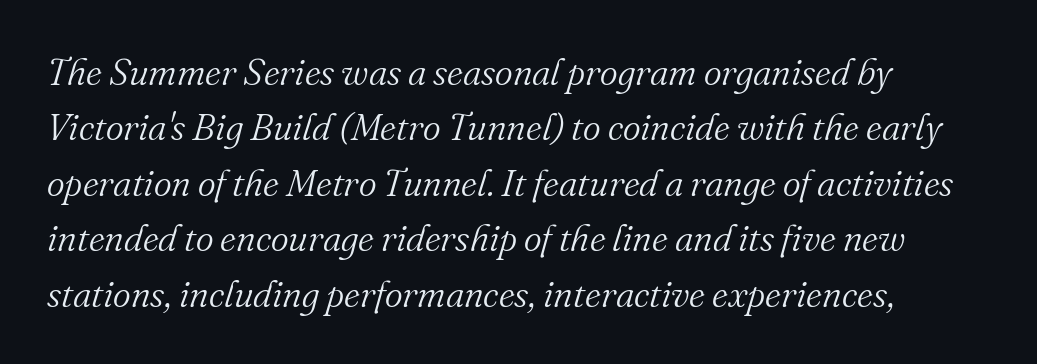
The image shows 38 px light serif type, italic (leaning right); set left-aligned, normal line spacing (1.46x), normal letter spacing, not underlined; medium stroke contrast and a small x-height.
